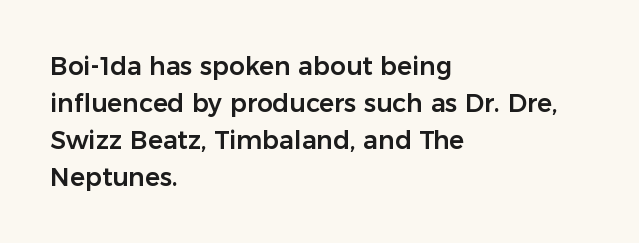
The image shows 25 px text type, upright; set left-aligned, normal line spacing (1.48x), normal letter spacing, not underlined.
